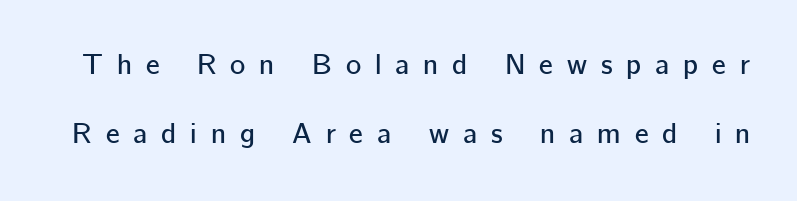
Q: Is the text italic (slanted)? A: No, it is upright.
Q: Is the typeface a serif or a sans-serif typeface? A: Sans-serif.
Q: Is the text underlined? A: No.
Q: Is the spacing between letters normal or unusually wide? A: Unusually wide.
Q: Is the spacing between lines tight, normal or loose? A: Loose.
Q: Width (condensed, normal, or wide)? A: Normal.
Q: Stroke contrast? A: Low.
Q: x-height? A: Medium.
Q: Monospaced? A: No.
